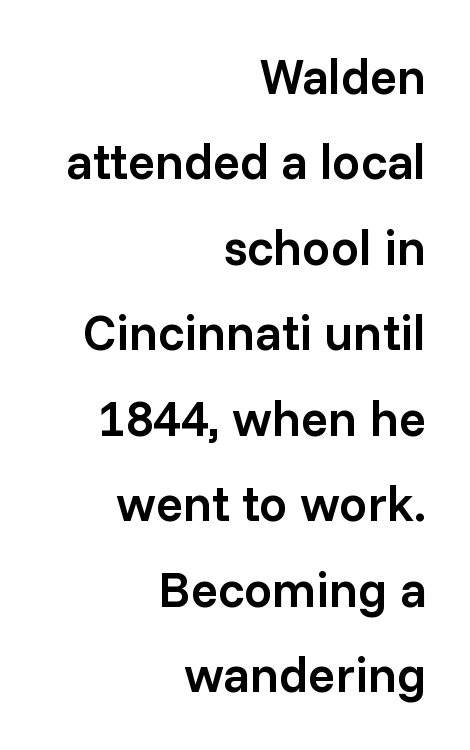
Q: Is the text bold? A: Semi-bold.
Q: Is the text italic (slanted)? A: No, it is upright.
Q: Is the typeface a serif or a sans-serif typeface? A: Sans-serif.
Q: Is the text underlined? A: No.
Q: How is the paragraph aligned? A: Right-aligned.
Q: Is the spacing between letters normal or unusually wide? A: Normal.
Q: Width (condensed, normal, or wide)? A: Normal.
Q: Stroke contrast? A: Low.
Q: x-height? A: Medium.
Q: Monospaced? A: No.
